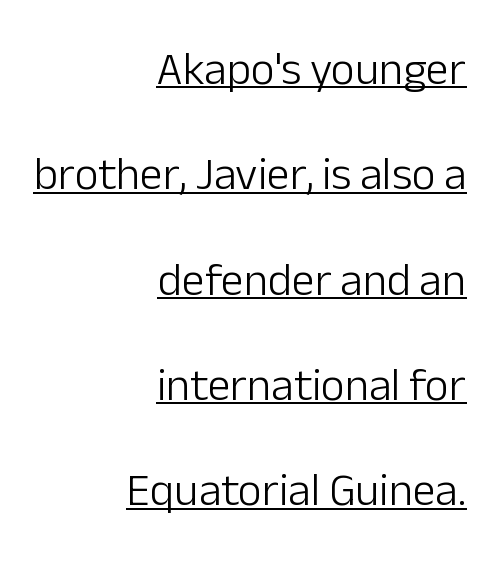
The image shows 46 px light sans-serif type, upright; set right-aligned, loose line spacing (2.29x), normal letter spacing, underlined; low stroke contrast and a medium x-height.
